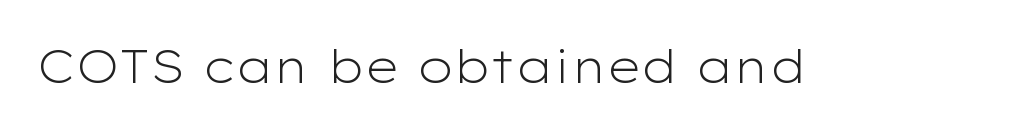
Q: Is the text bold? A: No.
Q: Is the text italic (slanted)? A: No, it is upright.
Q: Is the typeface a serif or a sans-serif typeface? A: Sans-serif.
Q: Is the text underlined? A: No.
Q: Is the spacing between letters normal or unusually wide? A: Normal.
Q: Width (condensed, normal, or wide)? A: Wide.
Q: Stroke contrast? A: Low.
Q: x-height? A: Medium.
Q: Monospaced? A: No.
